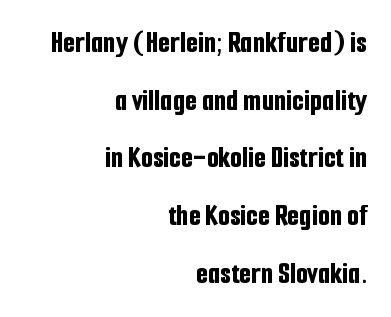
Varying glyph widths throughout — classic text-font behaviour. The strokes are fattened all the way to bold. Stroke terminals: plain, sans-serif. Descenders hang freely into open space. Posture: vertical.
